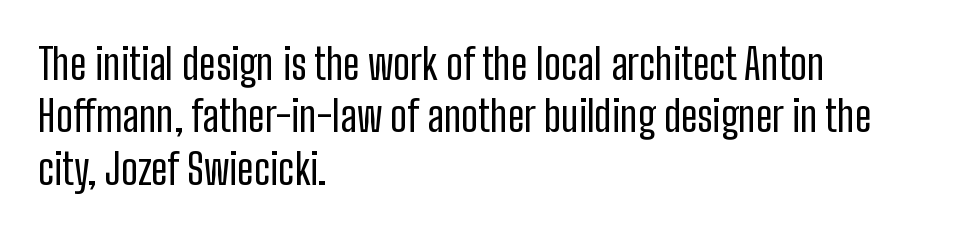
The typeface has the unassuming heft of standard copy or less. The rendering uses natural spacing where letterforms have individual widths. In terms of leading, this rendering sits right in the middle. The glyphs are unaccompanied by any horizontal stroke below them. Look at the bottom of the vertical strokes: they stop flat, with no serifs. If you drew a line through each stem, it would be perfectly vertical.
